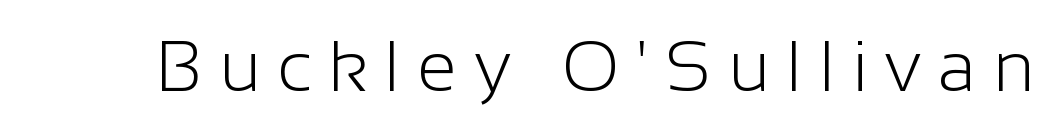
Q: Is the text bold? A: No.
Q: Is the text italic (slanted)? A: No, it is upright.
Q: Is the typeface a serif or a sans-serif typeface? A: Sans-serif.
Q: Is the text underlined? A: No.
Q: Is the spacing between letters normal or unusually wide? A: Unusually wide.
Q: Width (condensed, normal, or wide)? A: Normal.
Q: Stroke contrast? A: Low.
Q: x-height? A: Medium.
Q: Monospaced? A: No.
